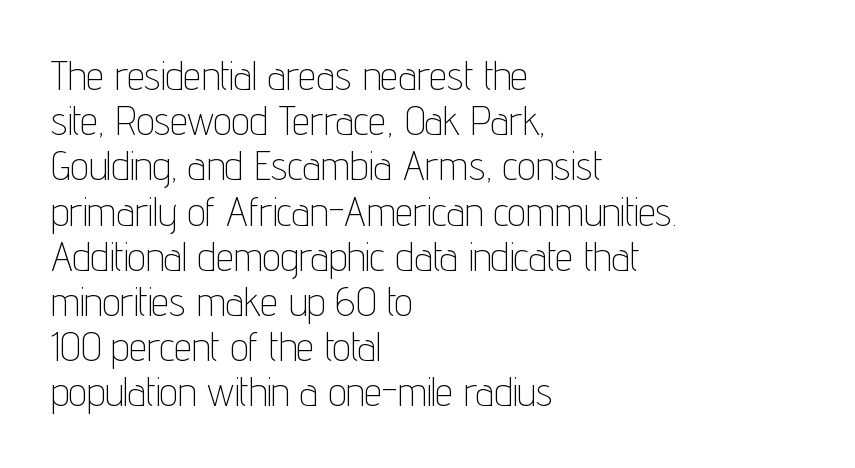
The image shows 40 px thin, condensed sans-serif type, upright; set left-aligned, tight line spacing (1.13x), normal letter spacing, not underlined; low stroke contrast and a medium x-height.
